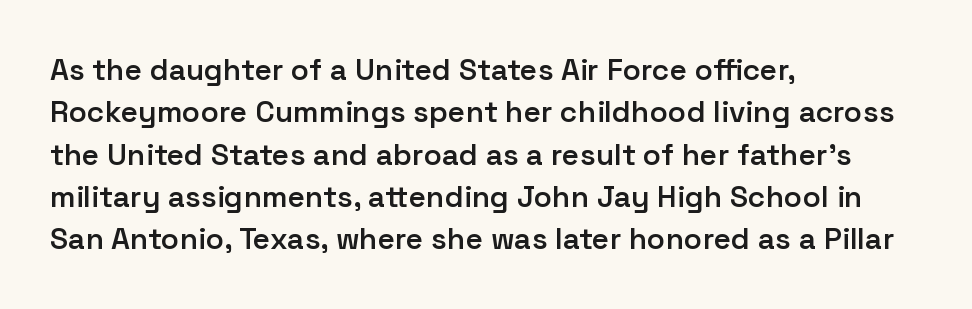
Moderately thickened strokes mark this as semibold type. Think of a printed novel: that variable character pitch is what you see here. Upright lettering throughout. The vertical gap from one line to the next is medium.
